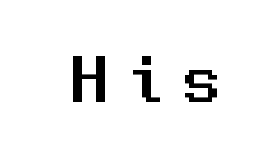
The image shows 72 px sans-serif type, upright, monospaced; set unusually wide letter spacing (+0.28 em), not underlined; medium stroke contrast and a medium x-height.
